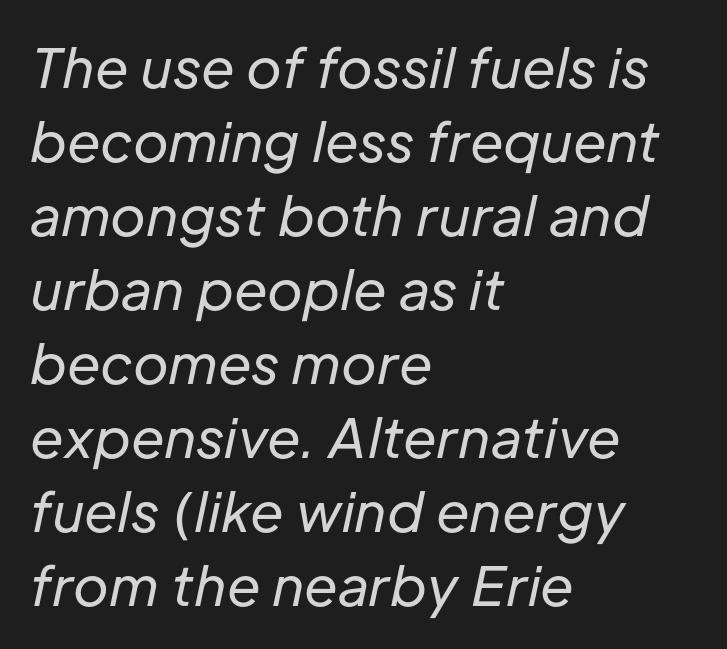
Q: Is the text bold? A: No.
Q: Is the text italic (slanted)? A: Yes, it leans right by about 12 degrees.
Q: Is the text underlined? A: No.
Q: How is the paragraph aligned? A: Left-aligned.
Q: Is the spacing between letters normal or unusually wide? A: Normal.
Q: Is the spacing between lines tight, normal or loose? A: Normal.
Q: Width (condensed, normal, or wide)? A: Normal.
Q: Stroke contrast? A: Low.
Q: x-height? A: Medium.
Q: Monospaced? A: No.
